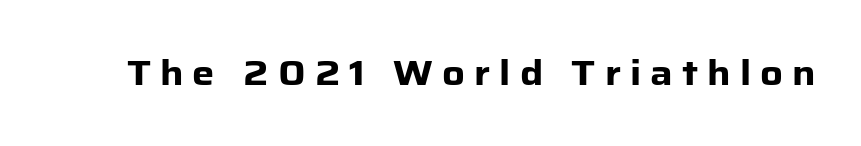
{"serif": "no", "italic": "no", "bold": "yes", "weight": "heavy", "width": "normal", "stroke_contrast": "low", "x_height": "medium", "monospaced": "no", "underline": "no", "letter_spacing": "wide", "letter_spacing_em": 0.26, "glyph_px": 35}
